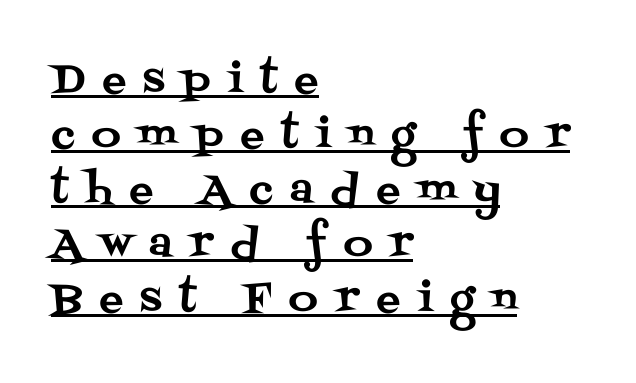
{"serif": "yes", "italic": "no", "width": "normal", "stroke_contrast": "medium", "x_height": "large", "monospaced": "no", "underline": "yes", "align": "left", "line_spacing": "normal", "line_spacing_ratio": 1.37, "letter_spacing": "wide", "letter_spacing_em": 0.43, "glyph_px": 40}
